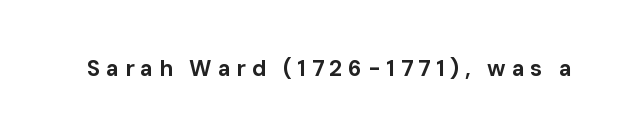
Q: Is the text bold? A: Yes.
Q: Is the text italic (slanted)? A: No, it is upright.
Q: Is the text underlined? A: No.
Q: Is the spacing between letters normal or unusually wide? A: Unusually wide.
